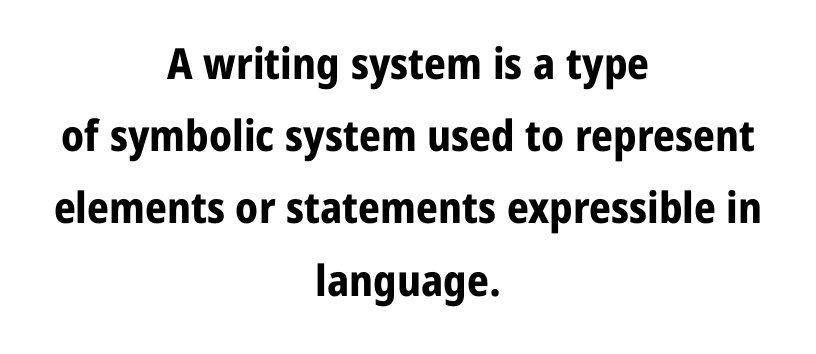
Every letter is thick-stroked: bold, no question. Do the letters lean? They stand straight. Visually the block forms a symmetrical silhouette, jagged on both flanks. Each letter keeps its own natural width here, so spacing adapts to shape. Nothing unusual about the tracking: characters are spaced as the font intends. This rendering features lettering with no underline.
